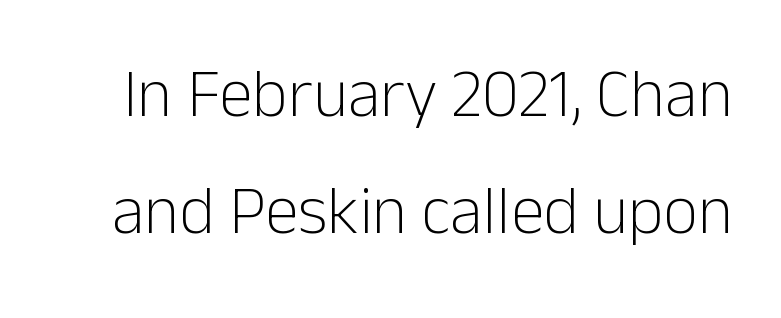
The image shows 68 px light sans-serif type, upright; set line spacing 1.72x, normal letter spacing, not underlined; low stroke contrast and a medium x-height.
